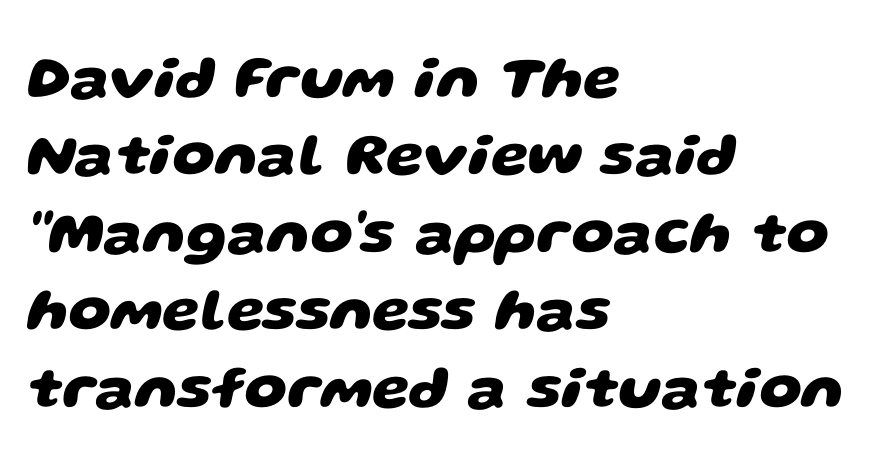
The image shows 60 px heavy, wide sans-serif type; set left-aligned, normal line spacing (1.29x), normal letter spacing, not underlined; low stroke contrast and a large x-height.
